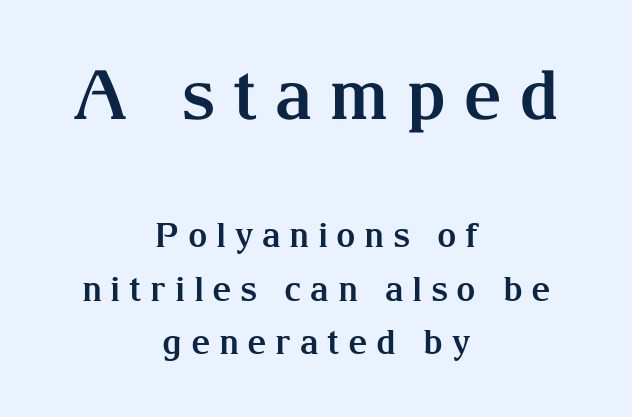
{"serif": "yes", "italic": "no", "bold": "yes", "weight": "bold", "width": "normal", "stroke_contrast": "medium", "x_height": "medium", "monospaced": "no", "underline": "no", "align": "center", "line_spacing": "normal", "line_spacing_ratio": 1.56, "letter_spacing": "wide", "letter_spacing_em": 0.25, "larger_block": "first", "size_ratio": 2.0, "glyph_px": 68}
